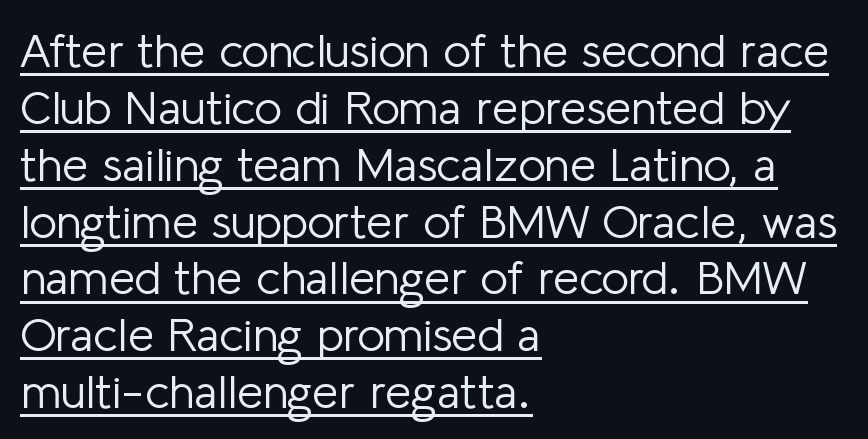
{"serif": "no", "italic": "no", "bold": "no", "weight": "light", "width": "normal", "stroke_contrast": "low", "x_height": "medium", "monospaced": "no", "underline": "yes", "align": "left", "line_spacing_ratio": 1.21, "letter_spacing": "normal", "letter_spacing_em": 0.0, "glyph_px": 47}
